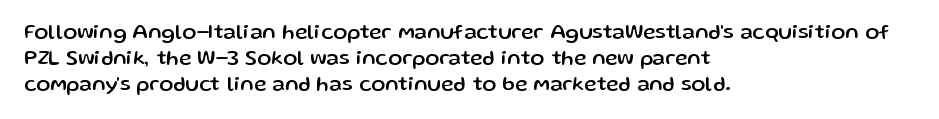
Underline: absent. This rendering uses left alignment, leaving the right contour irregular. A typesetter would mark this as roman, not italic. In terms of letterspacing, this is plain default setting.
